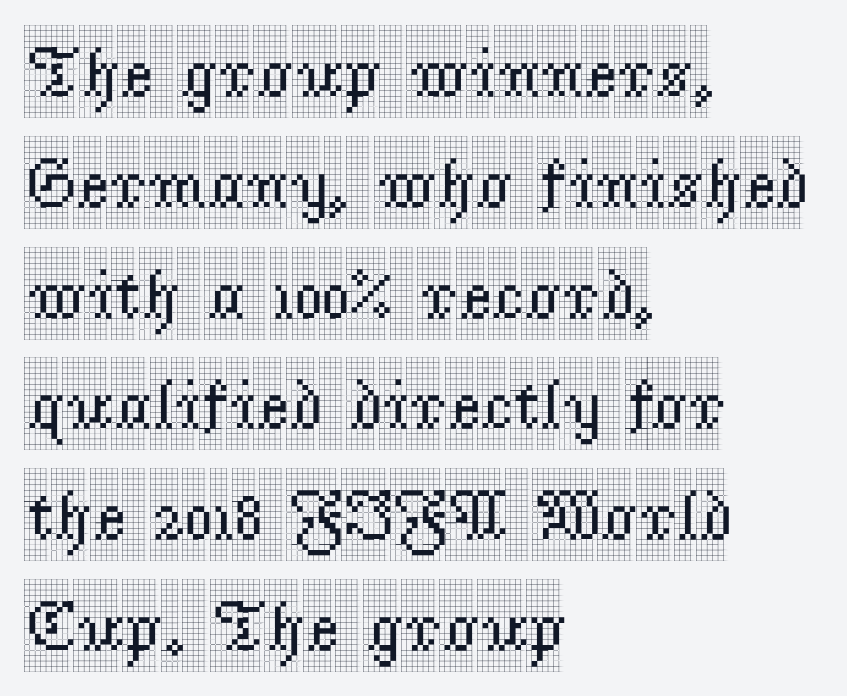
This block has exactly the height ordinary leading produces. In CSS terms this would be text-align: left. Here the designer chose a conventional face with non-uniform glyph widths. Regarding serifs, this sample has them. Tall strokes in this sample are plumb rather than angled. Bare-footed words on every line.
